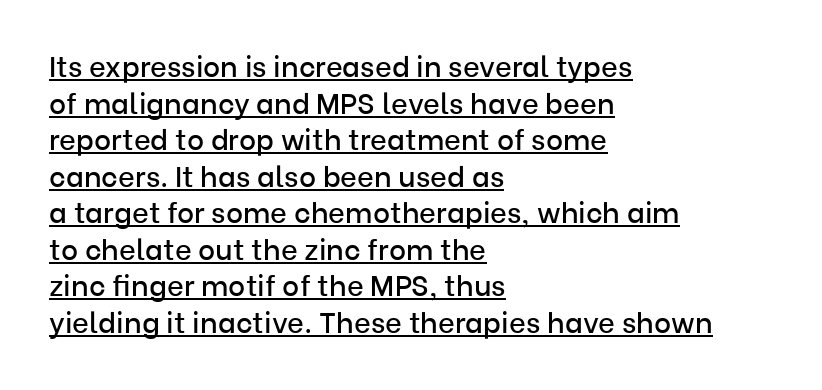
How would I describe the line gaps? Plain and ordinary. Proportional: the letters do not fall into vertical columns. Nope, not italic — everything's standing straight. Does the copy run flush right? No — it runs flush left.
